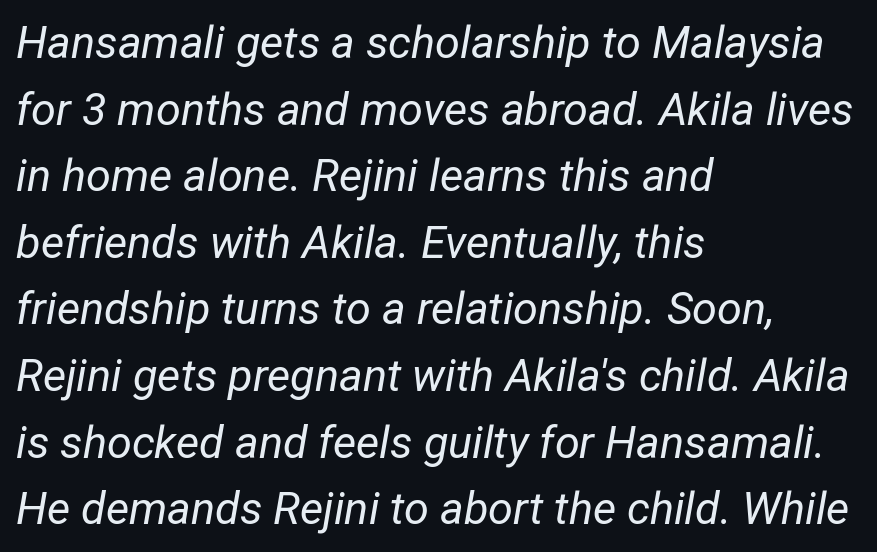
Q: Is the text bold? A: No.
Q: Is the text italic (slanted)? A: Yes, it leans right by about 12 degrees.
Q: Is the text underlined? A: No.
Q: How is the paragraph aligned? A: Left-aligned.
Q: Is the spacing between letters normal or unusually wide? A: Normal.
Q: Is the spacing between lines tight, normal or loose? A: Normal.
Q: Width (condensed, normal, or wide)? A: Condensed.
Q: Stroke contrast? A: Low.
Q: x-height? A: Medium.
Q: Monospaced? A: No.
